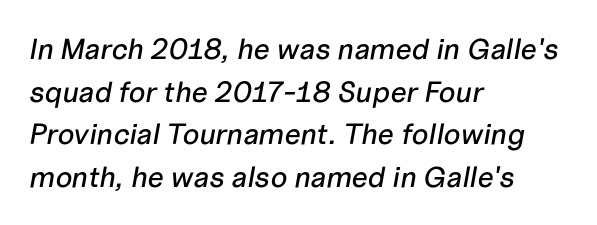
Q: Is the text italic (slanted)? A: Yes, it leans right by about 10 degrees.
Q: Is the text underlined? A: No.
Q: How is the paragraph aligned? A: Left-aligned.
Q: Is the spacing between letters normal or unusually wide? A: Normal.
Q: Is the spacing between lines tight, normal or loose? A: Normal.
Q: Width (condensed, normal, or wide)? A: Normal.
Q: Stroke contrast? A: Low.
Q: x-height? A: Medium.
Q: Monospaced? A: No.
